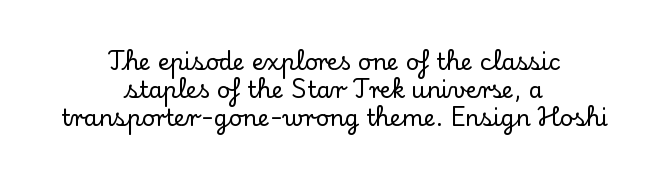
The image shows 23 px text type, upright; set centered, line spacing 1.22x, normal letter spacing, not underlined.
